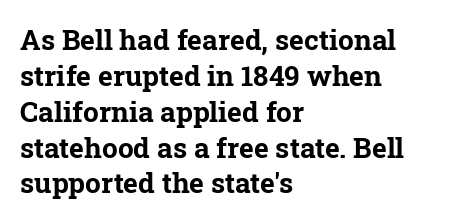
Think of a printed novel: that variable character pitch is what you see here. Leftover space on each line is placed entirely after the last word. Regular leading. In terms of weight, the rendering is a true, heavy bold.
